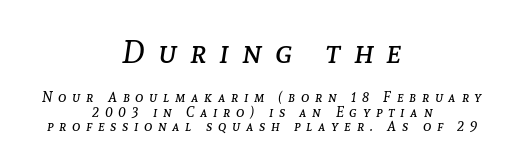
Q: Is the text bold? A: No.
Q: Is the text italic (slanted)? A: Yes, it leans right by about 8 degrees.
Q: Is the text underlined? A: No.
Q: How is the paragraph aligned? A: Centered.
Q: Is the spacing between letters normal or unusually wide? A: Unusually wide.
Q: Is the spacing between lines tight, normal or loose? A: Tight.
Q: Which block of text is set in a larger size, the first (top) or the second (bottom)? A: The first (top) one.
Q: Width (condensed, normal, or wide)? A: Normal.
Q: Stroke contrast? A: Low.
Q: x-height? A: Medium.
Q: Monospaced? A: No.
